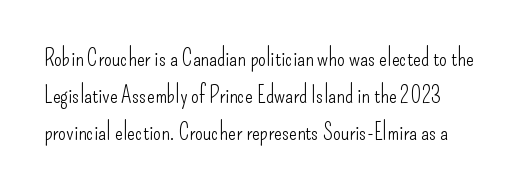
Words appear dense and cohesive because spacing is normal. On a weight scale, this lands at 450 or below. One glance says typical: line gaps are just what's usual. The axis of the letterforms is exactly vertical.
